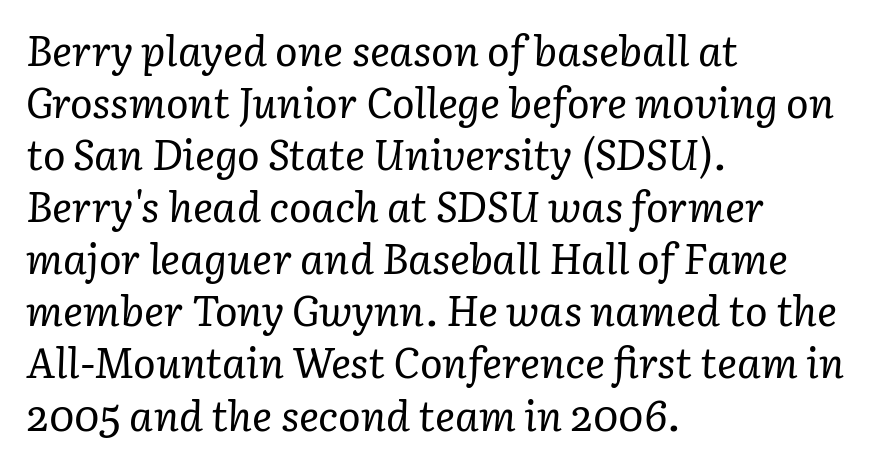
{"serif": "yes", "italic": "yes", "lean": "right", "slant_degrees": 3, "bold": "no", "weight": "regular", "width": "normal", "stroke_contrast": "low", "x_height": "medium", "monospaced": "no", "underline": "no", "align": "left", "line_spacing_ratio": 1.24, "letter_spacing": "normal", "letter_spacing_em": 0.0, "glyph_px": 42}
